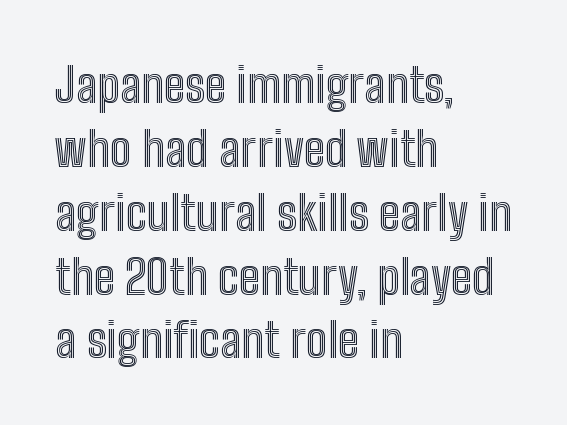
Q: Is the text italic (slanted)? A: No, it is upright.
Q: Is the text underlined? A: No.
Q: How is the paragraph aligned? A: Left-aligned.
Q: Is the spacing between letters normal or unusually wide? A: Normal.
Q: Is the spacing between lines tight, normal or loose? A: Normal.
Q: Width (condensed, normal, or wide)? A: Condensed.
Q: x-height? A: Medium.
Q: Monospaced? A: No.
